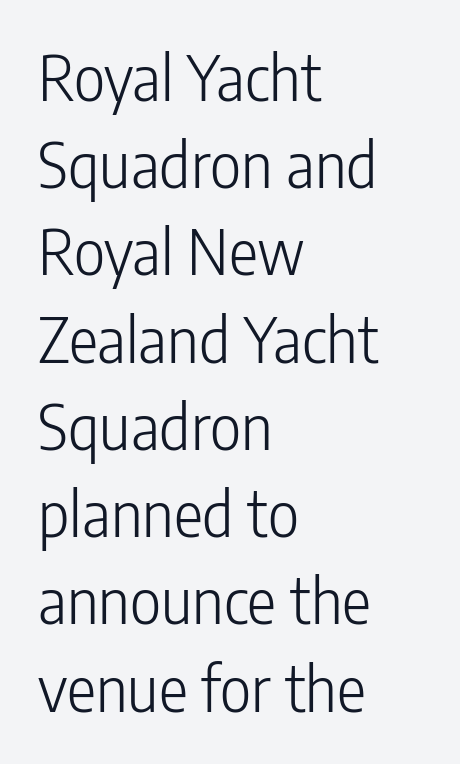
Here the glyphs are tracked normally, forming tight word shapes. The lines sit at an ordinary, default distance from one another. These lines stack with their left ends in a neat column. Does the lettering tilt? It doesn't — this is upright. The typesetting does not lean heavy: it is not bold. The specimen omits any rule beneath the text block's lines.
